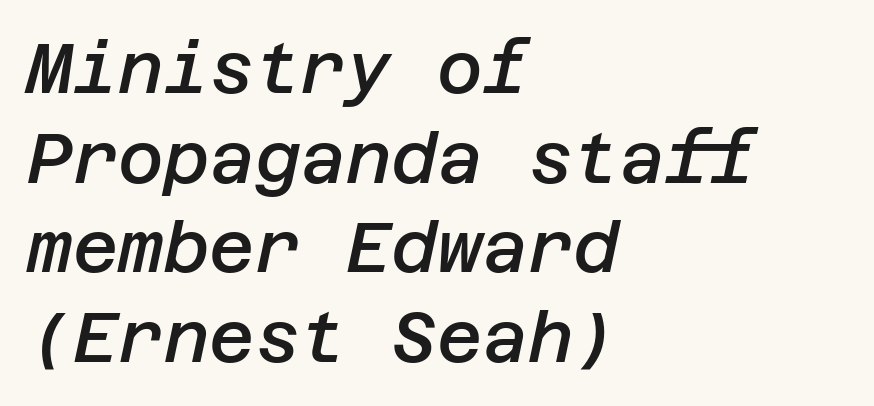
The image shows 70 px semibold type, italic (leaning right); set left-aligned, normal line spacing (1.28x), normal letter spacing, not underlined; low stroke contrast and a large x-height.
